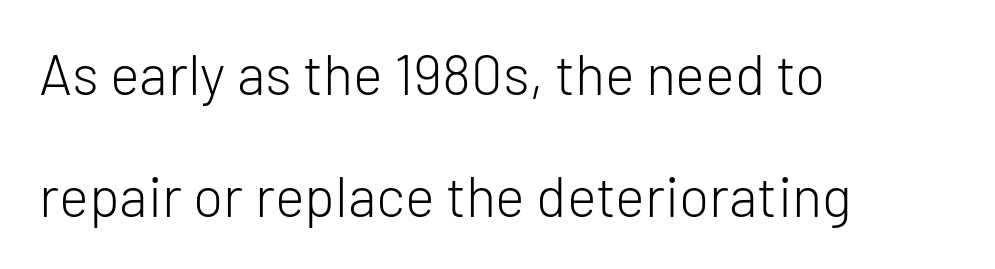
The letters stand upright; this is a roman face. Short note: letters normally spaced. Nobody drew a line under any word here. These lines are composed in type without serifs. Do the characters align in a grid? No, the font is proportional.
